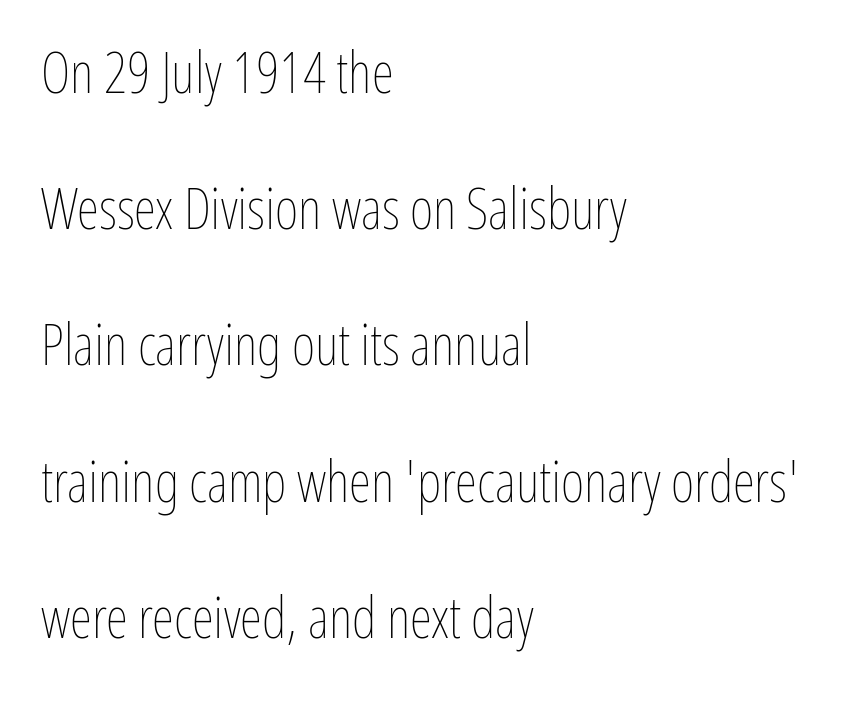
The image shows 57 px thin, condensed type, upright; set left-aligned, loose line spacing (2.39x), normal letter spacing, not underlined; low stroke contrast and a medium x-height.
